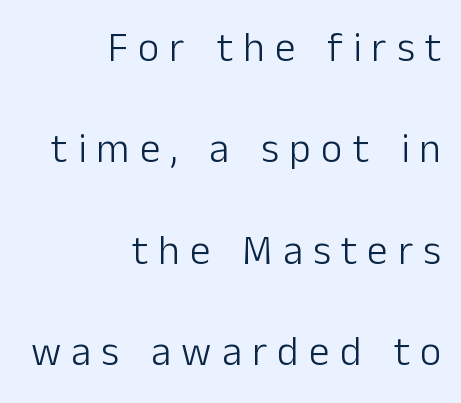
Letters have the restrained weight of plain body copy at most. This rendering employs a face without finishing strokes, i.e., a sans-serif. Leftover space on each line is placed entirely before the opening word. The face used here is proportionally spaced, like ordinary book or web type. This is the regular roman posture of the typeface. Descenders hang freely into open space.
